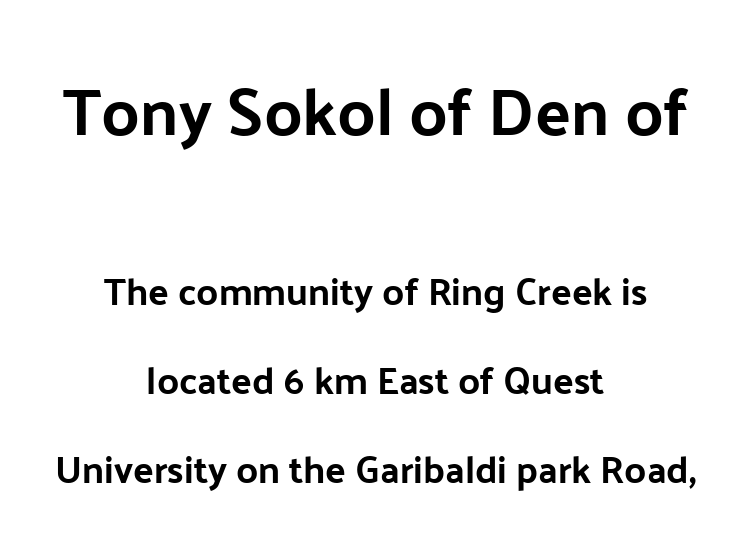
The passage is arranged like a title page — every line centered. The foot of each line stays bare and open. Note: larger setting up top, smaller setting below. The face used here is proportionally spaced, like ordinary book or web type.
